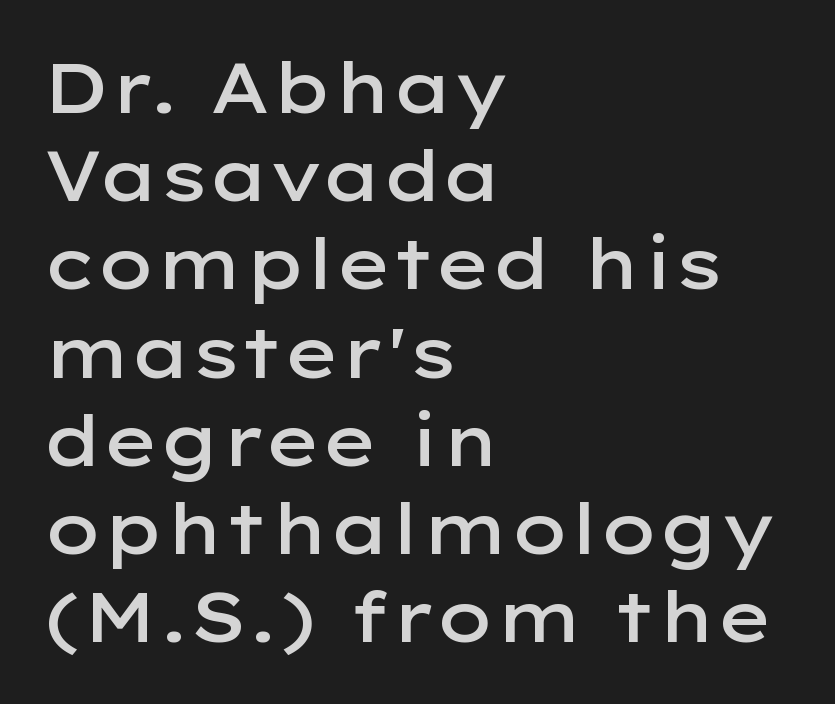
Q: Is the text bold? A: Semi-bold.
Q: Is the text italic (slanted)? A: No, it is upright.
Q: Is the typeface a serif or a sans-serif typeface? A: Sans-serif.
Q: Is the text underlined? A: No.
Q: How is the paragraph aligned? A: Left-aligned.
Q: Is the spacing between letters normal or unusually wide? A: Normal.
Q: Is the spacing between lines tight, normal or loose? A: Normal.
Q: Width (condensed, normal, or wide)? A: Wide.
Q: Stroke contrast? A: Low.
Q: x-height? A: Medium.
Q: Monospaced? A: No.
